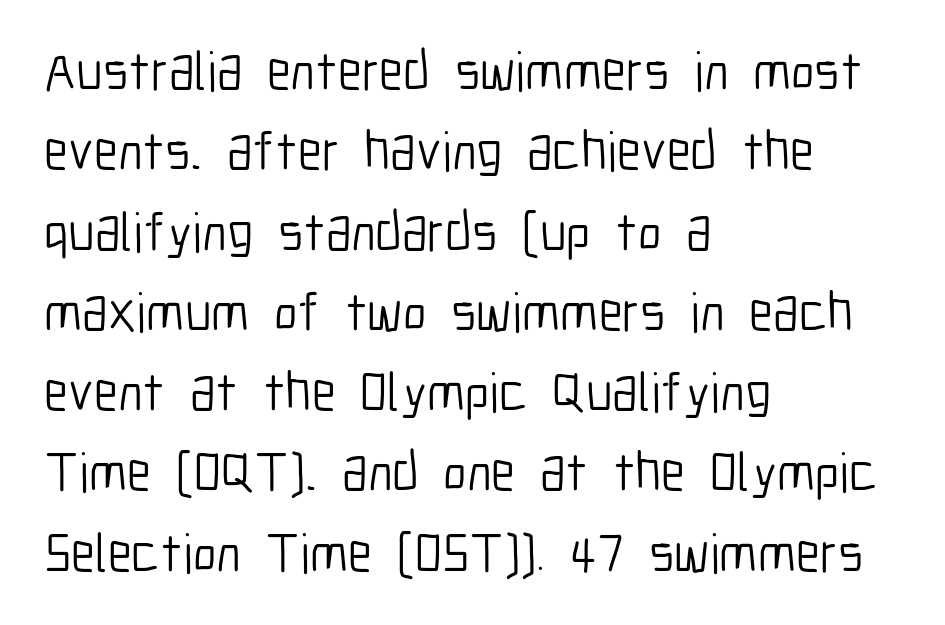
The rag falls on the right side of this text block. Unlike italic type, these characters show no tilt at all. Here the designer chose a conventional face with non-uniform glyph widths. The glyphs in this specimen are sans serif. Counters stay open thanks to moderate or lighter strokes.
